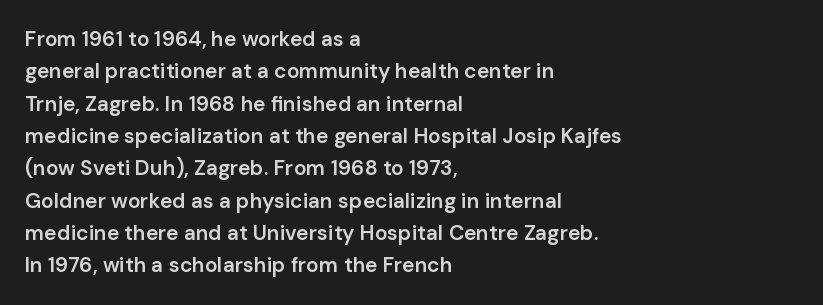
Italic? Not at all — the glyphs are vertical. Visually the block forms a straight wall on the left and a jagged coastline on the right. The horizontal fit of the characters is conventional and even. No word sits above an underline.
